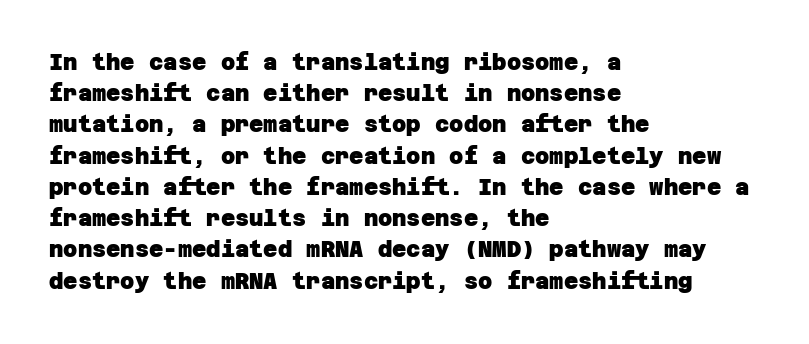
{"bold": "yes", "underline": "no", "align": "left", "line_spacing": "normal", "line_spacing_ratio": 1.42, "letter_spacing": "normal", "letter_spacing_em": 0.0, "glyph_px": 22}
